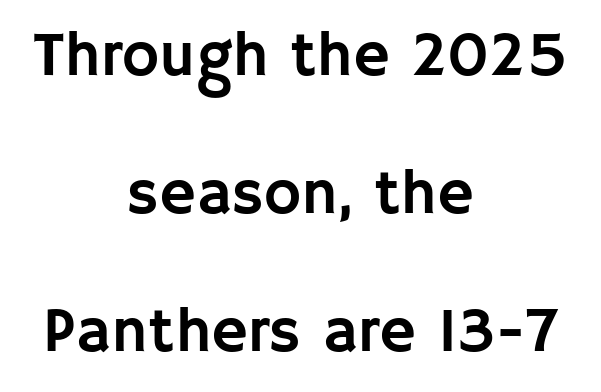
{"serif": "no", "italic": "no", "width": "normal", "stroke_contrast": "low", "x_height": "large", "monospaced": "no", "underline": "no", "align": "center", "line_spacing": "loose", "line_spacing_ratio": 2.19, "letter_spacing": "normal", "letter_spacing_em": 0.0, "glyph_px": 63}
